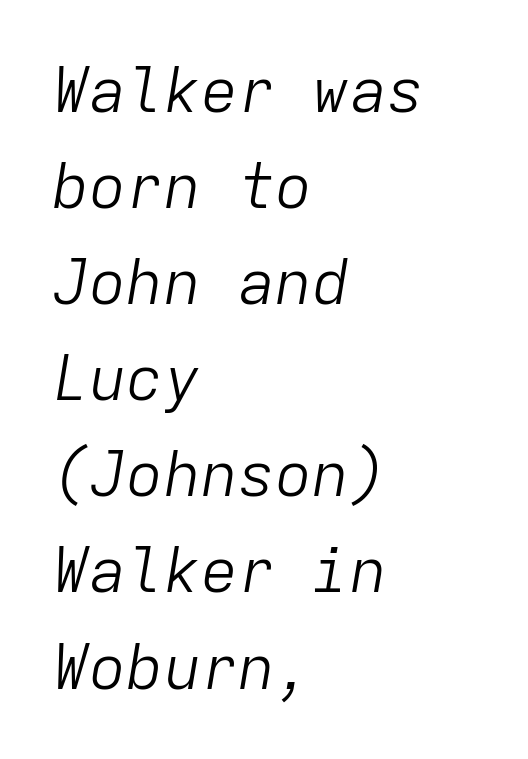
The image shows 62 px light type, italic (leaning right), monospaced; set left-aligned, normal line spacing (1.55x), normal letter spacing, not underlined; low stroke contrast and a medium x-height.
